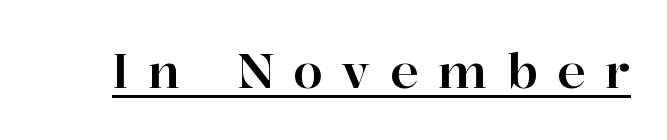
{"serif": "yes", "italic": "no", "width": "normal", "stroke_contrast": "high", "x_height": "medium", "monospaced": "no", "underline": "yes", "letter_spacing": "wide", "letter_spacing_em": 0.4, "glyph_px": 48}
